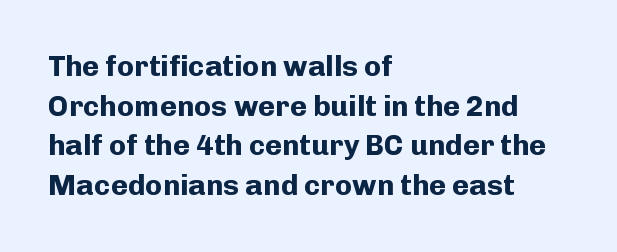
This rendering leaves character spacing at its baseline value. If you drew a ruler down the left edge, every line would touch it. What kind of face is this? One without serifs — a sans. Character widths vary here, with narrow letters taking less room than wide ones. This rendering features lettering with no underline.
